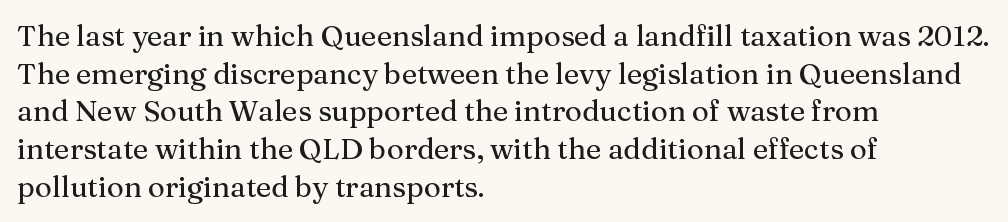
{"serif": "yes", "italic": "no", "width": "normal", "stroke_contrast": "medium", "x_height": "medium", "monospaced": "no", "underline": "no", "align": "left", "line_spacing": "normal", "line_spacing_ratio": 1.3, "letter_spacing": "normal", "letter_spacing_em": 0.0, "glyph_px": 29}
